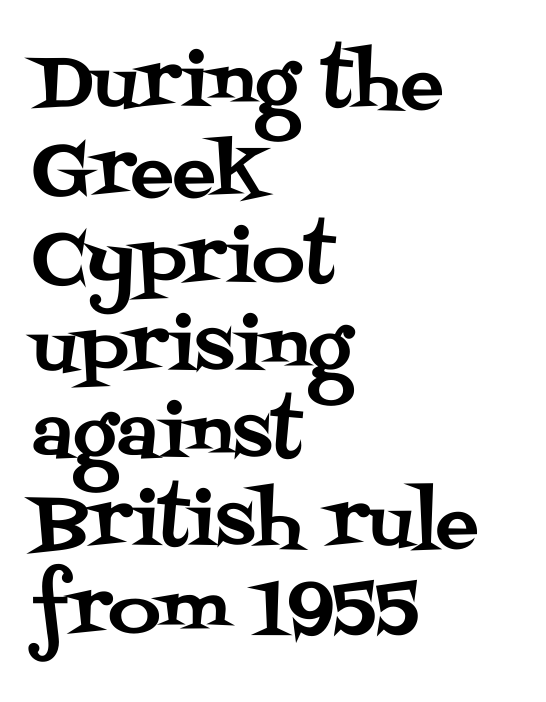
Unmarked baselines from the first word to the last. Looks like regular typesetting: each glyph gets only the width it needs. A typesetter would mark this as roman, not italic. The passage shown is typeset with a serif family. Layout note: lines flush left. Does extra space separate the letters? No, they use regular spacing.
